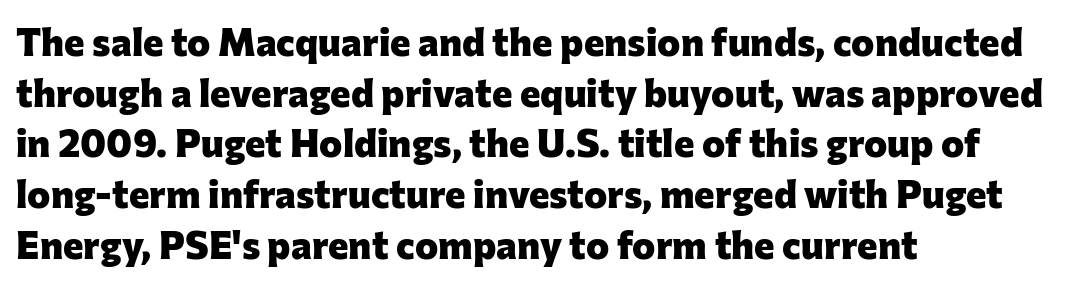
{"serif": "no", "italic": "no", "bold": "yes", "weight": "heavy", "width": "normal", "stroke_contrast": "low", "x_height": "medium", "monospaced": "no", "underline": "no", "align": "left", "line_spacing": "normal", "line_spacing_ratio": 1.3, "letter_spacing": "normal", "letter_spacing_em": 0.0, "glyph_px": 39}
